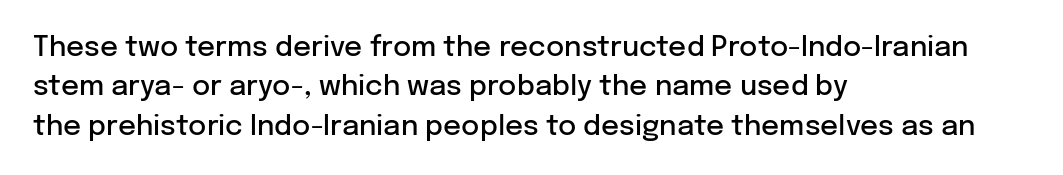
Letterform terminals end flat and unadorned throughout the passage. You could not count columns in this text — the font is proportionally spaced. Short and long lines alike share a common starting point at left. You can tell it's not italic because the verticals are truly vertical. Students, note that the glyphs here touch the page at normal intervals.
